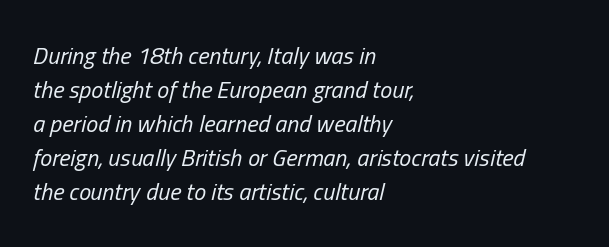
This sample uses plain, unmodified letter spacing. If you measured baseline to baseline, you'd find a middling distance. Underlining? Definitely not there. The glyphs look as if they've been sheared to an angle. The strokes are not fattened; the text isn't bold.
